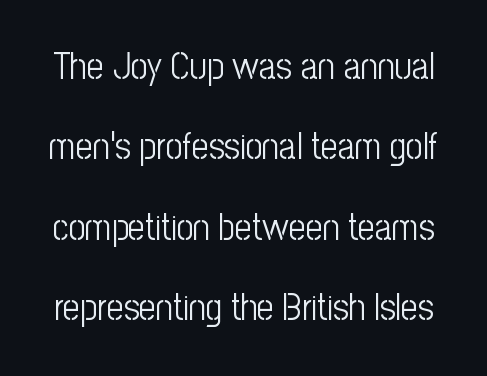
Q: Is the text bold? A: No.
Q: Is the text italic (slanted)? A: No, it is upright.
Q: Is the typeface a serif or a sans-serif typeface? A: Sans-serif.
Q: Is the text underlined? A: No.
Q: Is the spacing between letters normal or unusually wide? A: Normal.
Q: Is the spacing between lines tight, normal or loose? A: Loose.
Q: Width (condensed, normal, or wide)? A: Condensed.
Q: Stroke contrast? A: Low.
Q: x-height? A: Medium.
Q: Monospaced? A: No.
